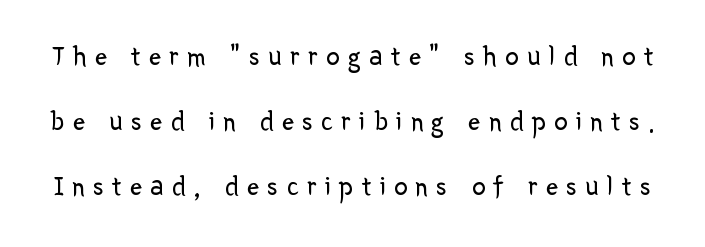
The image shows 27 px text type, upright; set loose line spacing (2.4x), unusually wide letter spacing (+0.31 em), not underlined.
